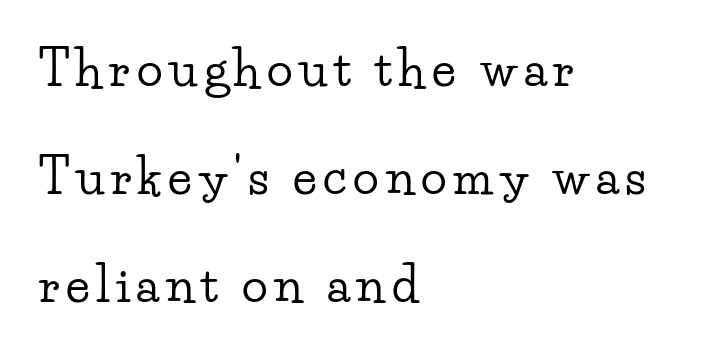
Q: Is the text italic (slanted)? A: No, it is upright.
Q: Is the typeface a serif or a sans-serif typeface? A: Serif.
Q: Is the text underlined? A: No.
Q: How is the paragraph aligned? A: Left-aligned.
Q: Is the spacing between lines tight, normal or loose? A: Loose.
Q: Width (condensed, normal, or wide)? A: Wide.
Q: Stroke contrast? A: Low.
Q: x-height? A: Small.
Q: Monospaced? A: No.
